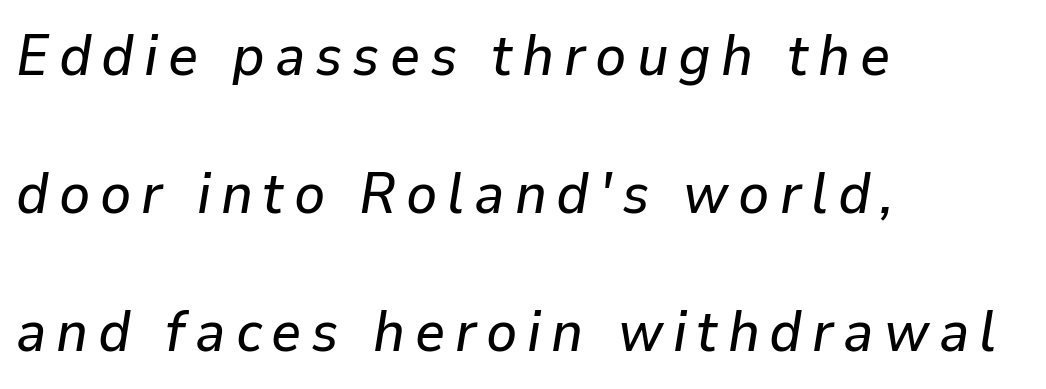
{"italic": "yes", "lean": "right", "slant_degrees": 9, "width": "normal", "stroke_contrast": "low", "x_height": "medium", "monospaced": "no", "underline": "no", "align": "left", "line_spacing": "loose", "line_spacing_ratio": 2.38, "glyph_px": 58}
